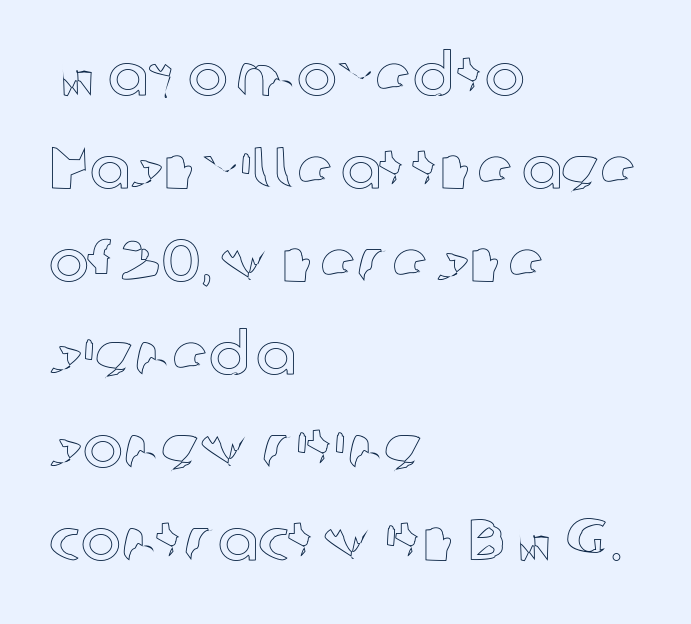
{"italic": "no", "width": "normal", "x_height": "medium", "monospaced": "no", "underline": "no", "align": "left", "line_spacing": "normal", "line_spacing_ratio": 1.55, "letter_spacing": "normal", "letter_spacing_em": 0.0, "glyph_px": 60}
